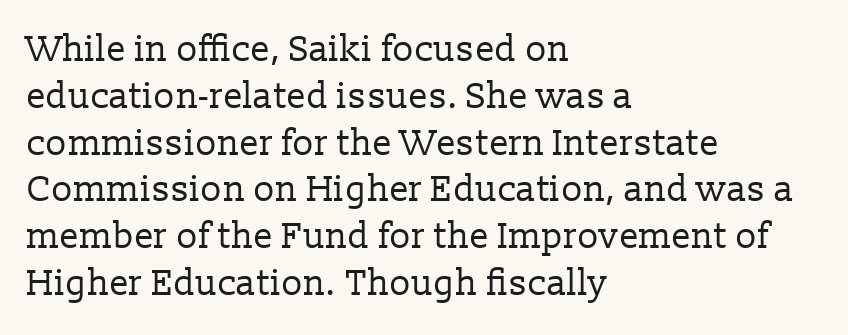
The image shows 36 px regular-weight serif type, upright; set left-aligned, normal line spacing (1.3x), normal letter spacing, not underlined; low stroke contrast and a medium x-height.
